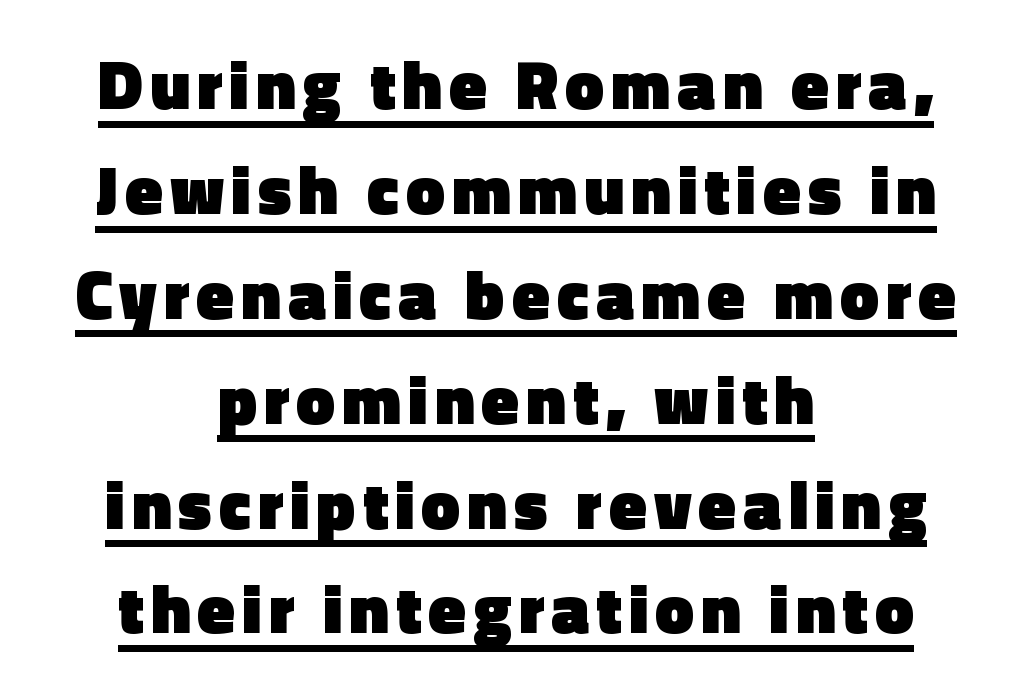
{"serif": "no", "italic": "no", "bold": "yes", "weight": "heavy", "width": "normal", "x_height": "medium", "monospaced": "no", "underline": "yes", "align": "center", "line_spacing": "normal", "line_spacing_ratio": 1.52, "glyph_px": 69}
